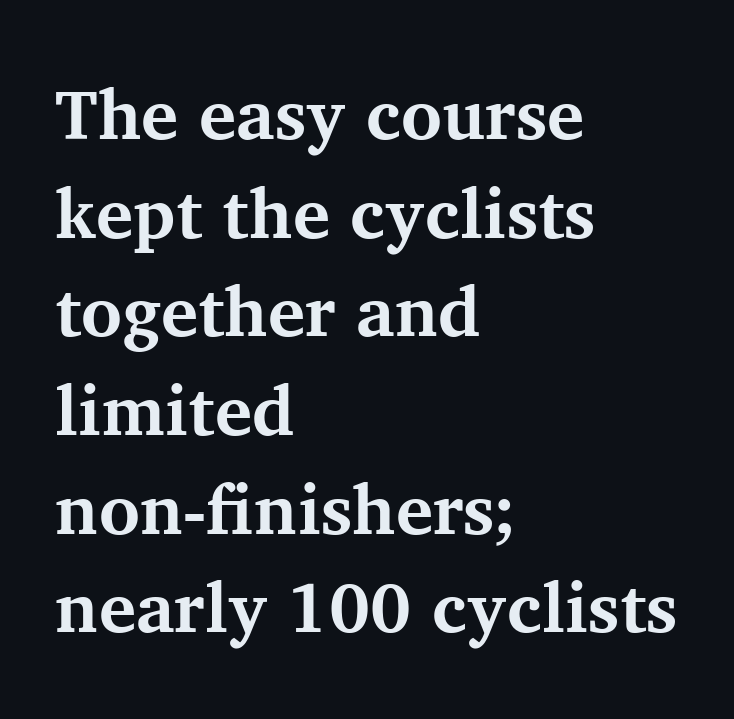
{"serif": "yes", "italic": "no", "bold": "yes", "weight": "bold", "width": "normal", "stroke_contrast": "medium", "x_height": "medium", "monospaced": "no", "underline": "no", "align": "left", "line_spacing": "normal", "line_spacing_ratio": 1.41, "letter_spacing": "normal", "letter_spacing_em": 0.0, "glyph_px": 70}
